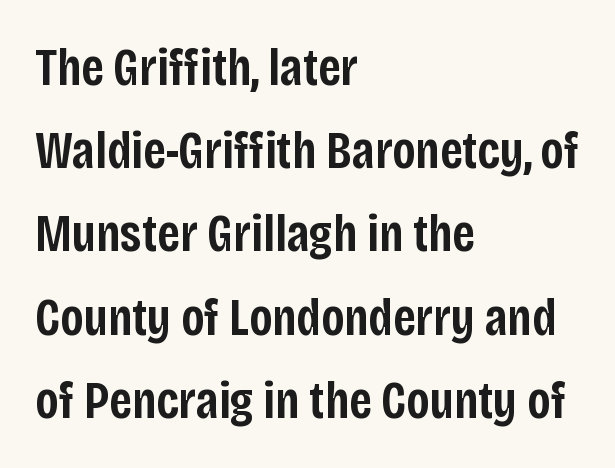
Tracking here is standard; glyphs follow each other at the usual distance. This is moderately heavy type, rendered in semibold. Teacher's note: observe the even left margin — that is flush-left alignment. Vertical strokes here are truly vertical. Only glyphs here, with clear space below each row.
